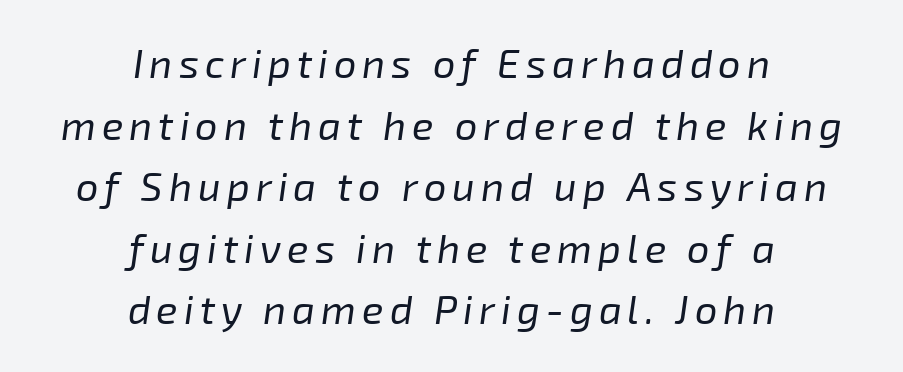
{"italic": "yes", "lean": "right", "slant_degrees": 8, "bold": "no", "weight": "regular", "width": "normal", "stroke_contrast": "low", "x_height": "medium", "monospaced": "no", "underline": "no", "align": "center", "line_spacing": "normal", "line_spacing_ratio": 1.54, "glyph_px": 40}
